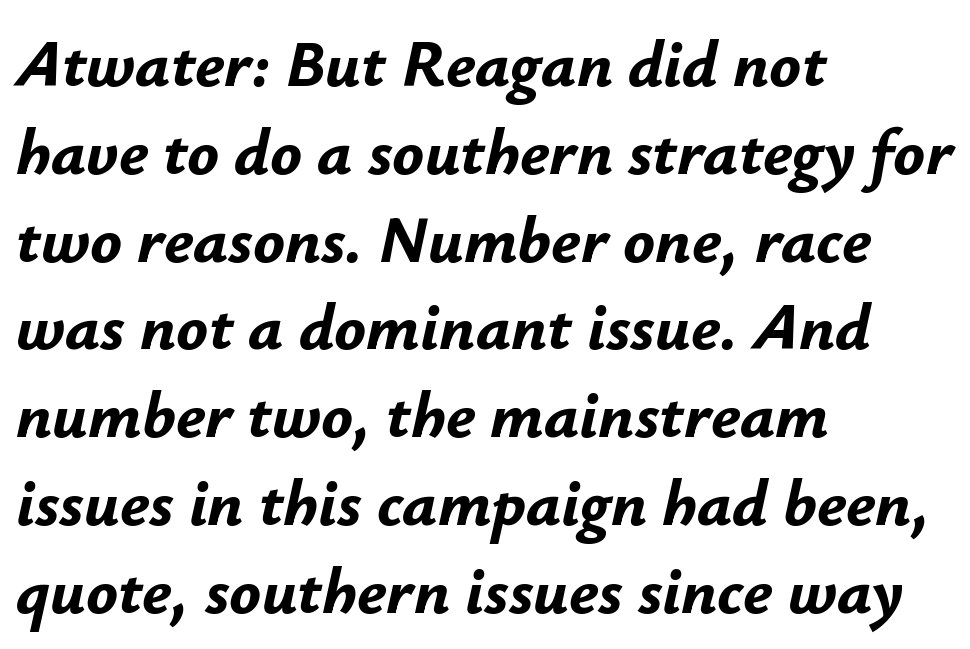
{"italic": "yes", "lean": "right", "slant_degrees": 12, "bold": "yes", "weight": "bold", "width": "normal", "stroke_contrast": "low", "x_height": "small", "monospaced": "no", "underline": "no", "align": "left", "line_spacing": "normal", "line_spacing_ratio": 1.33, "letter_spacing": "normal", "letter_spacing_em": 0.0, "glyph_px": 66}
